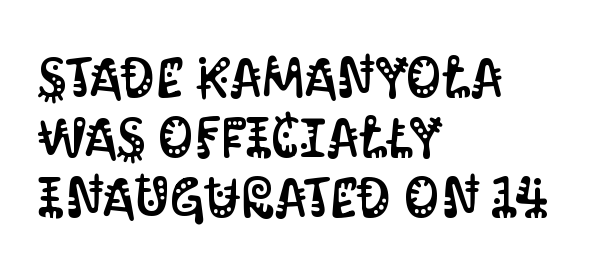
{"serif": "no", "italic": "no", "width": "condensed", "stroke_contrast": "medium", "x_height": "large", "monospaced": "no", "underline": "no", "align": "left", "line_spacing": "tight", "line_spacing_ratio": 1.07, "letter_spacing": "normal", "letter_spacing_em": 0.0, "glyph_px": 56}
